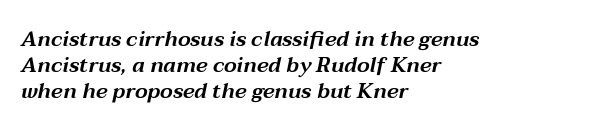
Would a proofreader flag this as italicized? Yes. Check under the words: just untouched page. Horizontal bands of white between lines are of average thickness. There is no visible air inserted between adjacent glyphs.
